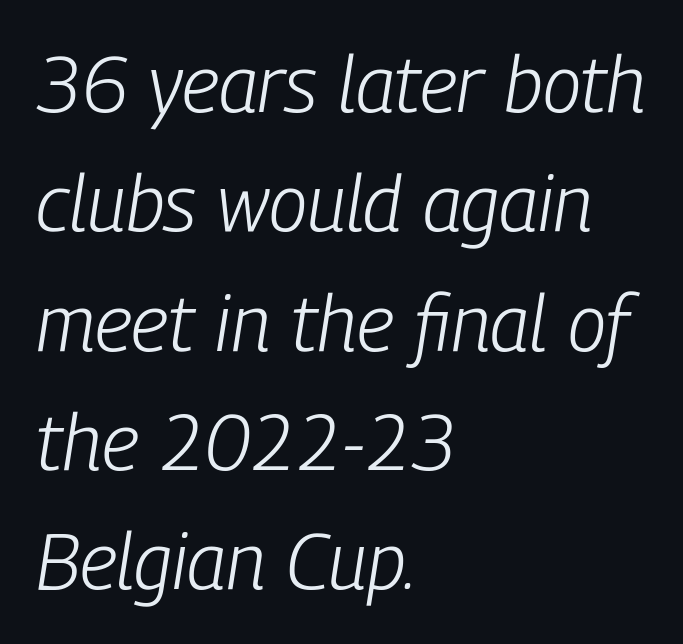
{"italic": "yes", "lean": "right", "slant_degrees": 9, "bold": "no", "weight": "light", "width": "condensed", "stroke_contrast": "low", "x_height": "medium", "monospaced": "no", "underline": "no", "align": "left", "line_spacing": "normal", "line_spacing_ratio": 1.53, "letter_spacing": "normal", "letter_spacing_em": 0.0, "glyph_px": 78}
